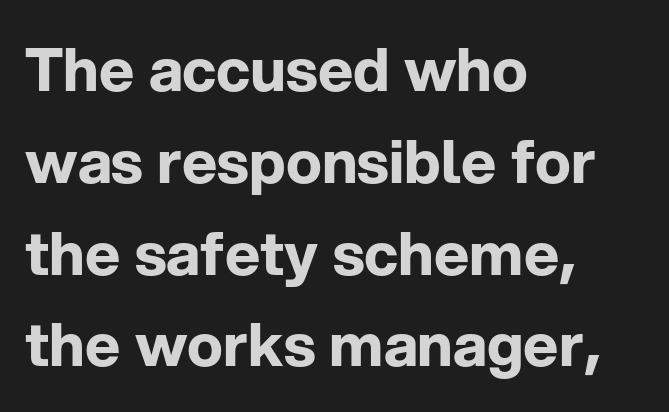
Q: Is the text bold? A: Yes.
Q: Is the text italic (slanted)? A: No, it is upright.
Q: Is the typeface a serif or a sans-serif typeface? A: Sans-serif.
Q: Is the text underlined? A: No.
Q: How is the paragraph aligned? A: Left-aligned.
Q: Is the spacing between letters normal or unusually wide? A: Normal.
Q: Is the spacing between lines tight, normal or loose? A: Normal.
Q: Width (condensed, normal, or wide)? A: Normal.
Q: Stroke contrast? A: Low.
Q: x-height? A: Medium.
Q: Monospaced? A: No.
